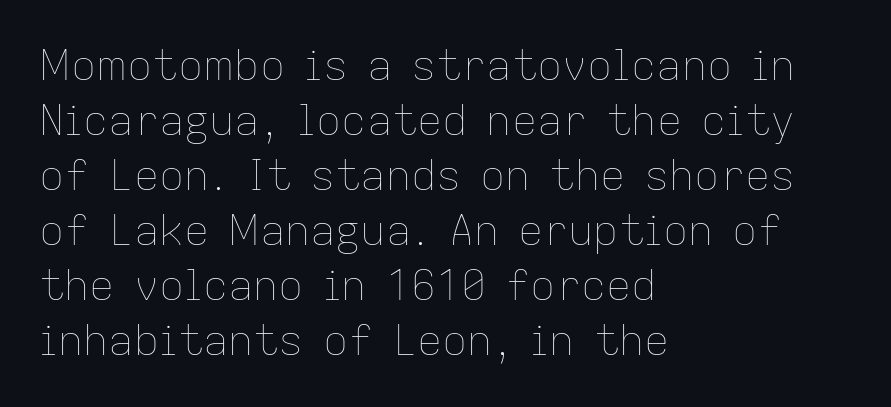
The image shows 42 px thin type, upright; set left-aligned, normal line spacing (1.31x), normal letter spacing, not underlined; low stroke contrast and a medium x-height.
